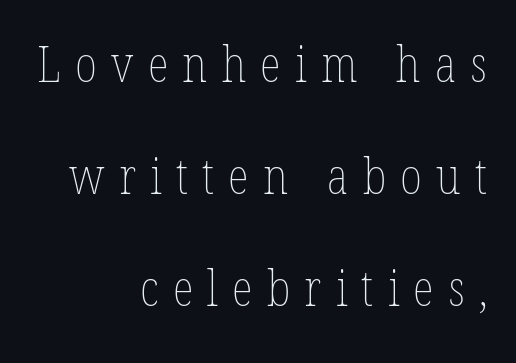
A light-to-regular cut is what we see here. The letters stand straight up with perfectly vertical stems. A typesetter would call this heavily tracked-out type. The vertical gap from one line to the next is large. Reading down the block, your eye finds every line finishing at a fixed right position.
